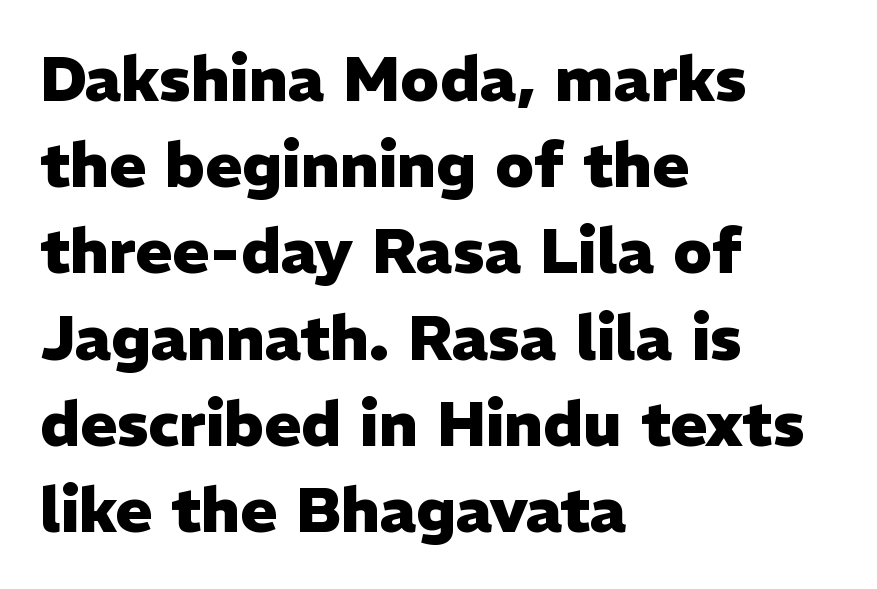
Evenly set lines give the paragraph a standard silhouette. The horizontal fit of the characters is conventional and even. Serifs: no, the terminals of the letterforms are clean. Proportional: the letters do not fall into vertical columns.
